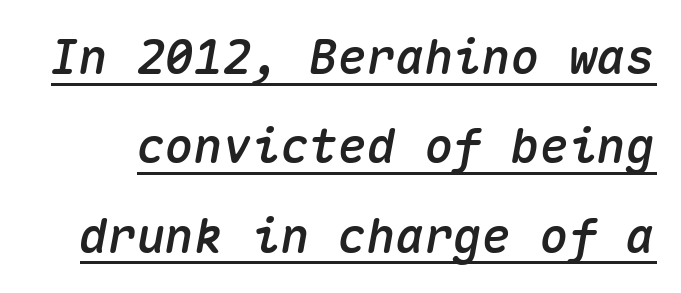
The image shows 48 px text type, italic (leaning right), monospaced; set line spacing 1.86x, normal letter spacing, underlined; medium stroke contrast and a medium x-height.
